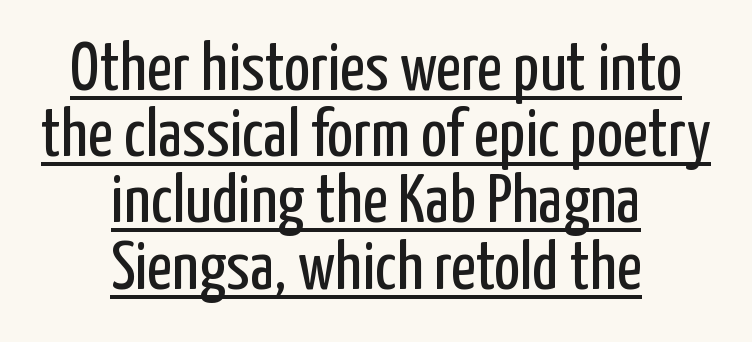
{"serif": "no", "italic": "no", "bold": "no", "weight": "regular", "width": "condensed", "stroke_contrast": "low", "x_height": "medium", "monospaced": "no", "underline": "yes", "align": "center", "line_spacing": "tight", "line_spacing_ratio": 0.96, "letter_spacing": "normal", "letter_spacing_em": 0.0, "glyph_px": 69}
